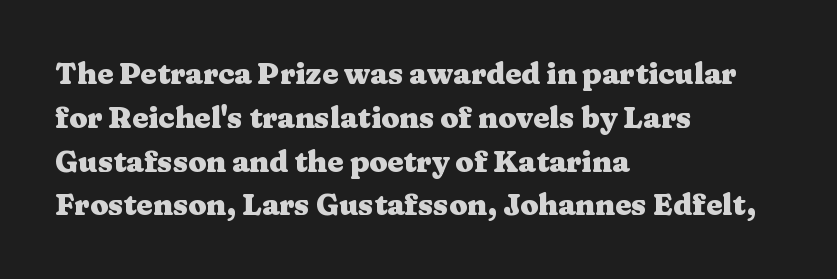
{"serif": "yes", "italic": "no", "bold": "yes", "weight": "heavy", "width": "wide", "stroke_contrast": "medium", "x_height": "medium", "monospaced": "no", "underline": "no", "align": "left", "line_spacing": "normal", "line_spacing_ratio": 1.51, "letter_spacing": "normal", "letter_spacing_em": 0.0, "glyph_px": 29}
